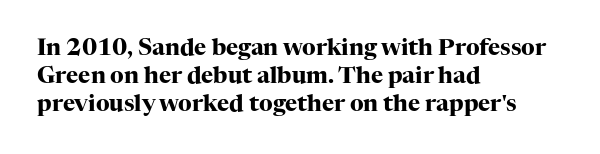
The image shows 23 px bold type, upright; set left-aligned, line spacing 1.21x, normal letter spacing, not underlined.
